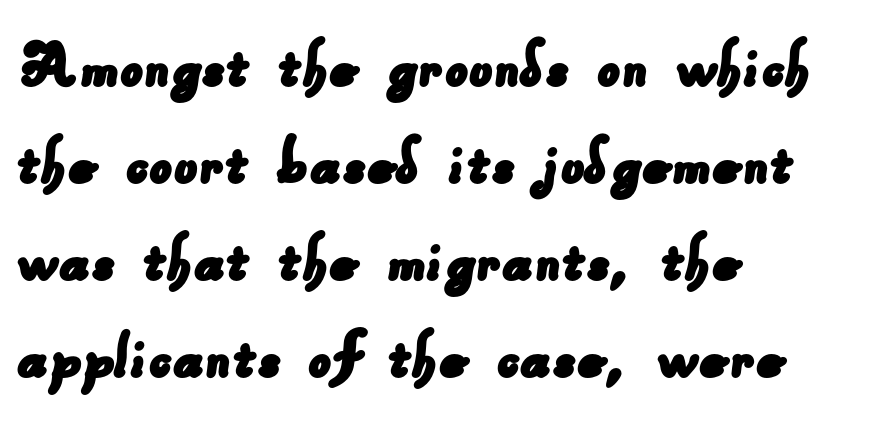
The image shows 73 px sans-serif type; set left-aligned, normal line spacing (1.33x), normal letter spacing, not underlined; low stroke contrast and a small x-height.
